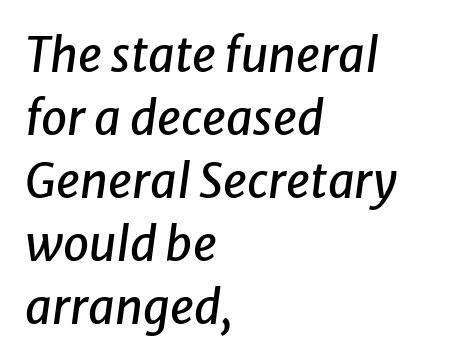
The image shows 47 px text type, italic (leaning right); set left-aligned, normal line spacing (1.34x), normal letter spacing, not underlined; low stroke contrast and a medium x-height.
